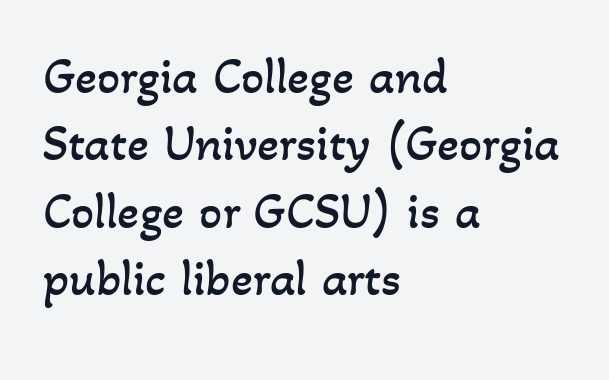
Q: Is the text bold? A: No.
Q: Is the text underlined? A: No.
Q: How is the paragraph aligned? A: Left-aligned.
Q: Is the spacing between letters normal or unusually wide? A: Normal.
Q: Is the spacing between lines tight, normal or loose? A: Normal.
Q: Width (condensed, normal, or wide)? A: Normal.
Q: Stroke contrast? A: Low.
Q: x-height? A: Small.
Q: Monospaced? A: No.
